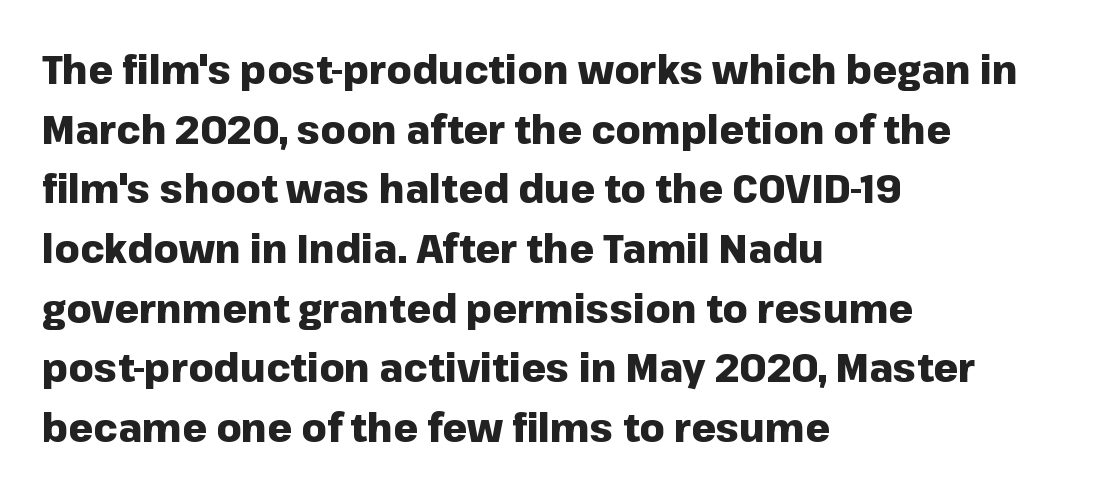
Layout note: lines flush left. The horizontal fit of the characters is conventional and even. Is this a fixed-width face? No — the glyphs have proportional, varying widths. The space directly below the letters is spotless. Compared with typical paragraphs, the rows here are spaced about the same.
